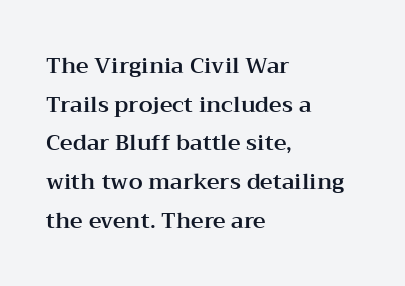
{"italic": "no", "underline": "no", "align": "left", "line_spacing_ratio": 1.76, "letter_spacing": "normal", "letter_spacing_em": 0.0, "glyph_px": 22}
